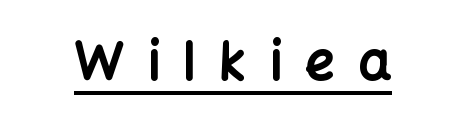
{"serif": "no", "italic": "no", "bold": "yes", "weight": "bold", "width": "normal", "stroke_contrast": "low", "x_height": "medium", "monospaced": "no", "underline": "yes", "letter_spacing": "wide", "letter_spacing_em": 0.45, "glyph_px": 52}
